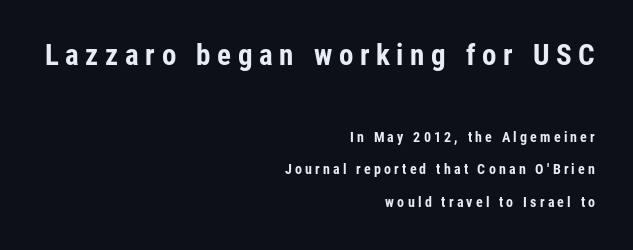
{"serif": "no", "italic": "no", "bold": "yes", "weight": "bold", "width": "condensed", "stroke_contrast": "low", "x_height": "medium", "monospaced": "no", "underline": "no", "align": "right", "line_spacing": "loose", "line_spacing_ratio": 2.33, "letter_spacing": "wide", "letter_spacing_em": 0.23, "larger_block": "first", "size_ratio": 2.07, "glyph_px": 29}
